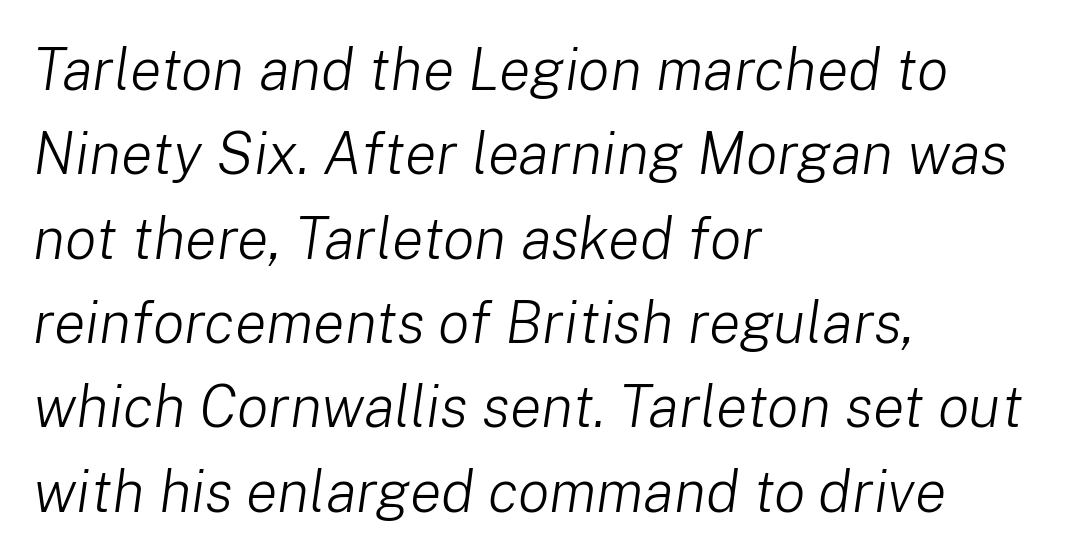
Q: Is the text bold? A: No.
Q: Is the text italic (slanted)? A: Yes, it leans right by about 8 degrees.
Q: Is the text underlined? A: No.
Q: How is the paragraph aligned? A: Left-aligned.
Q: Is the spacing between letters normal or unusually wide? A: Normal.
Q: Is the spacing between lines tight, normal or loose? A: Normal.
Q: Width (condensed, normal, or wide)? A: Normal.
Q: Stroke contrast? A: Low.
Q: x-height? A: Medium.
Q: Monospaced? A: No.
